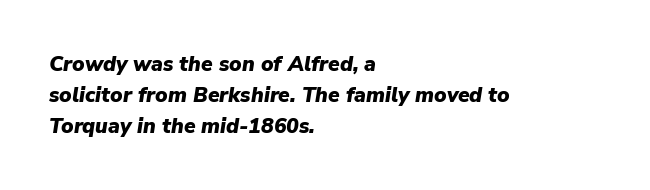
{"italic": "yes", "lean": "right", "slant_degrees": 9, "bold": "yes", "underline": "no", "align": "left", "line_spacing": "normal", "line_spacing_ratio": 1.47, "letter_spacing": "normal", "letter_spacing_em": 0.0, "glyph_px": 21}
